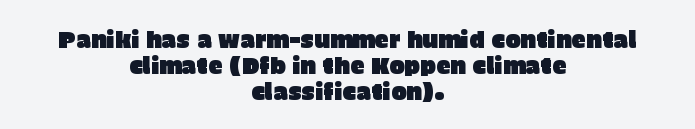
{"italic": "no", "underline": "no", "align": "center", "line_spacing": "tight", "line_spacing_ratio": 1.13, "letter_spacing": "normal", "letter_spacing_em": 0.0, "glyph_px": 23}
